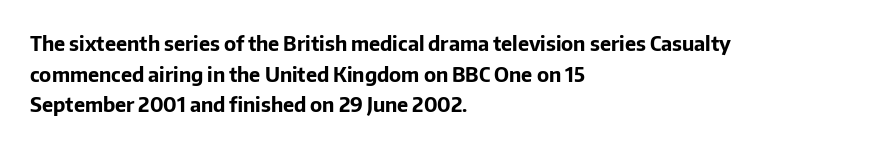
The image shows 20 px bold type, upright; set left-aligned, normal line spacing (1.53x), normal letter spacing, not underlined.
